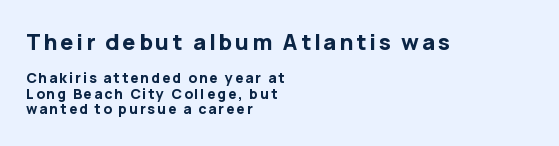
Does the leading feel generous? Not at all — it's pinched. This is heavy type, rendered in bold. Reading down the block, your eye returns to a fixed left position each line. The space beneath each line is pristine and unruled. This sample uses an upright cut, with every glyph sitting square on the baseline. The composition opens big and finishes small.
